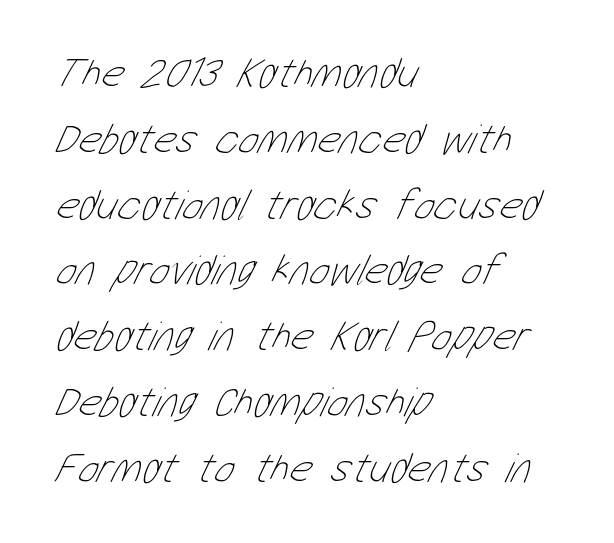
Students, observe: this is what conventionally led text looks like. Default kerning and tracking; the words read as compact shapes. The rendering uses natural spacing where letterforms have individual widths. The area under the type is left untouched. Weight: not bold — regular or lighter. All the whitespace from short lines collects on the right.
